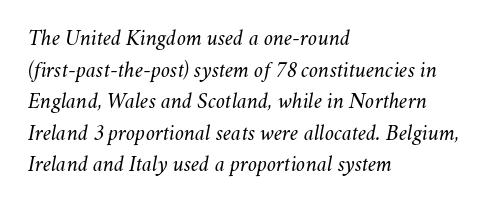
Reading down the column, the eye jumps a familiar distance to each next line. The rendering anchors every line to the left-hand side. Slanted lettering throughout. The area under the type is left untouched.
